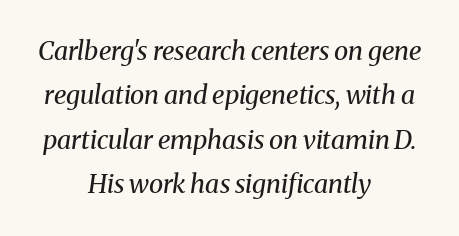
The text block is weighted toward neither margin, spreading evenly from the middle. How are the letters spaced? Ordinarily, with no added tracking. The rendering applies a slant to the glyphs. Clear beneath every line of the passage. Ink coverage per letter is moderate at most.
